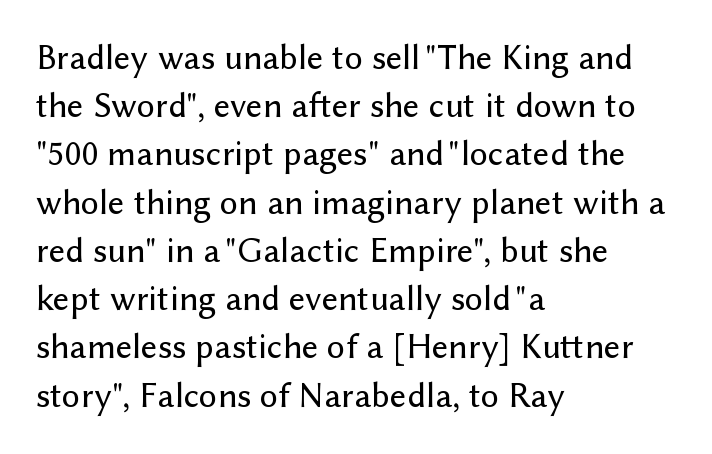
Quick note: not italic, upright. Grotesque or geometric, the face here clearly has no serifs. Lines of text with bare space underneath. Leading matches the norm, producing a regular column. Varying glyph widths throughout — classic text-font behaviour. Does the copy run flush right? No — it runs flush left.
